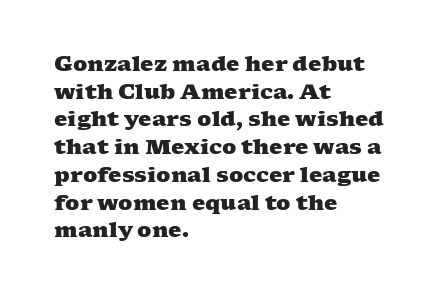
Summary of vertical rhythm: regular, with standard interline spacing. The tracking reads as untouched default to a designer's eye. The baseline area is clear. I'd describe the lettering as bold — thick and assertive. Short and long lines alike share a common starting point at left.
